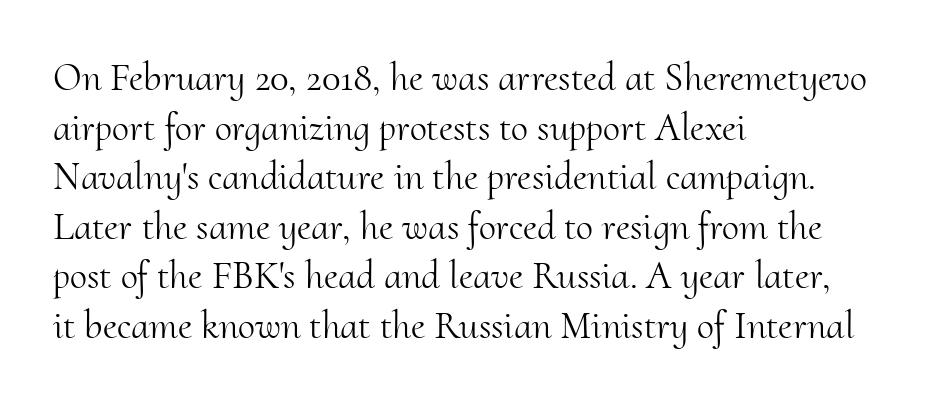
{"serif": "yes", "italic": "no", "bold": "no", "weight": "light", "width": "normal", "stroke_contrast": "medium", "x_height": "small", "monospaced": "no", "underline": "no", "align": "left", "line_spacing": "normal", "line_spacing_ratio": 1.27, "letter_spacing": "normal", "letter_spacing_em": 0.0, "glyph_px": 39}
